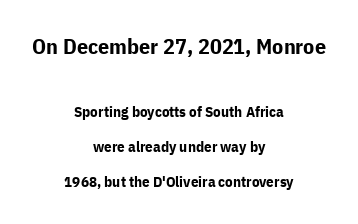
The image shows 22 px bold type, upright; set centered, loose line spacing (2.36x), normal letter spacing, not underlined; the first (top) block is 1.47x larger.
